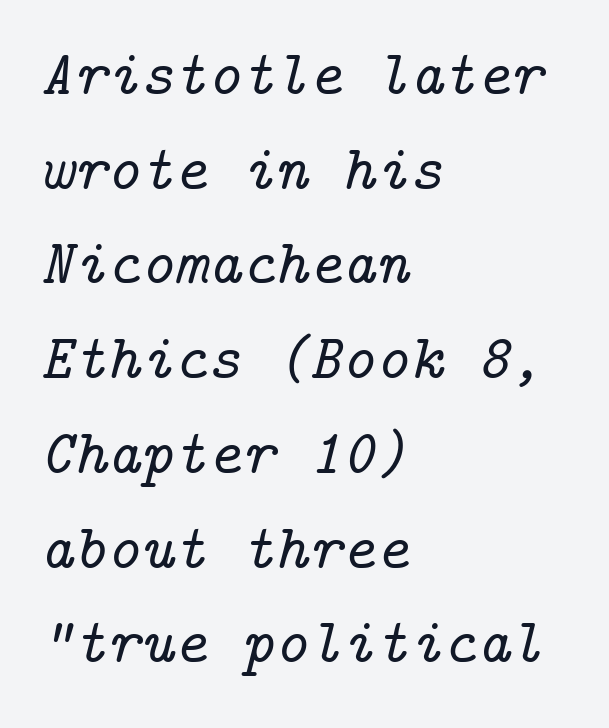
Compared with typical body copy, the letter spacing here is the same. The rendering applies a slant to the glyphs. The leading is moderate, giving the passage an even texture. The font family rendered here belongs to the serif group. Honestly, there is no underline to notice here at all. The lines are quadded left.
